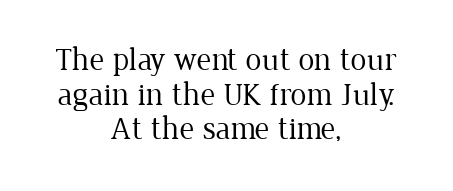
The image shows 32 px regular-weight serif type, upright; set centered, tight line spacing (1.08x), normal letter spacing, not underlined; low stroke contrast and a medium x-height.
